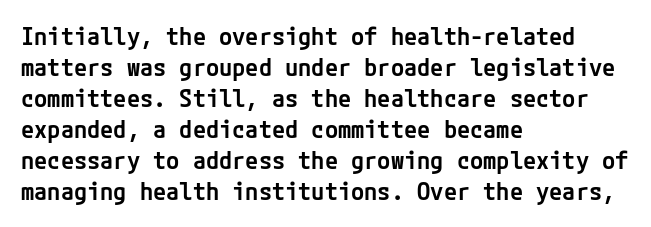
The strip under each line holds only bare page. Default kerning and tracking; the words read as compact shapes. This is the regular roman posture of the typeface. Regular leading. One-word summary of the alignment: left.
